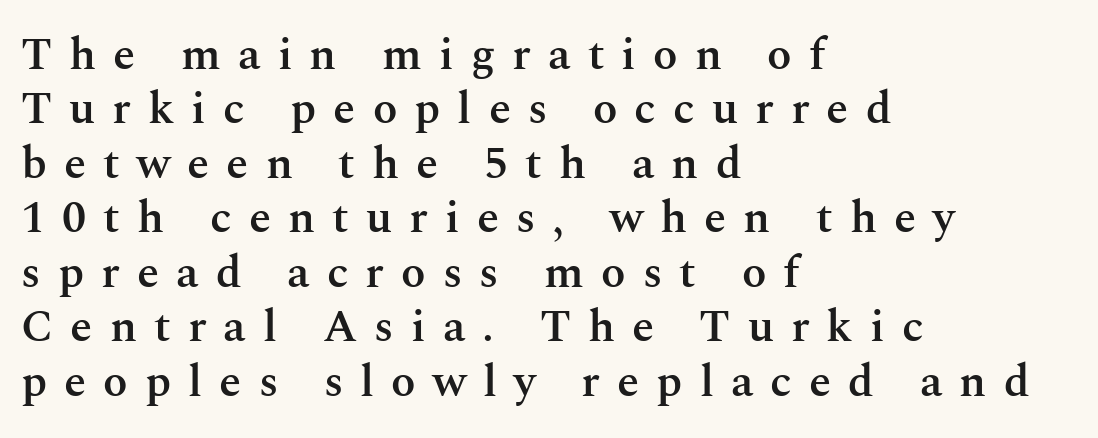
The image shows 45 px semibold serif type, upright; set left-aligned, line spacing 1.21x, unusually wide letter spacing (+0.38 em), not underlined; medium stroke contrast and a medium x-height.
